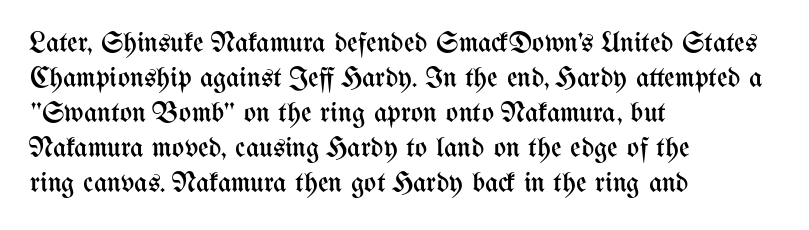
The image shows 29 px regular-weight, condensed type, upright; set left-aligned, line spacing 1.21x, normal letter spacing, not underlined; medium stroke contrast and a medium x-height.
